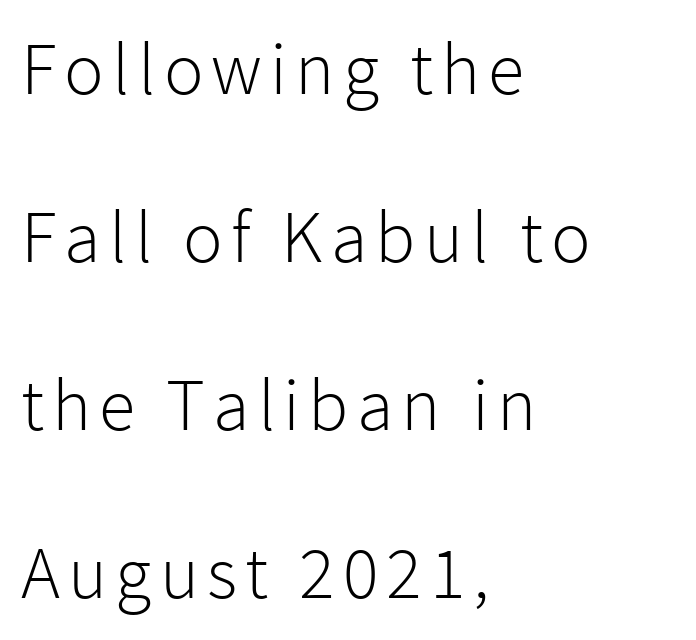
Q: Is the text bold? A: No.
Q: Is the text italic (slanted)? A: No, it is upright.
Q: Is the typeface a serif or a sans-serif typeface? A: Sans-serif.
Q: Is the text underlined? A: No.
Q: How is the paragraph aligned? A: Left-aligned.
Q: Is the spacing between lines tight, normal or loose? A: Loose.
Q: Width (condensed, normal, or wide)? A: Normal.
Q: Stroke contrast? A: Low.
Q: x-height? A: Medium.
Q: Monospaced? A: No.
